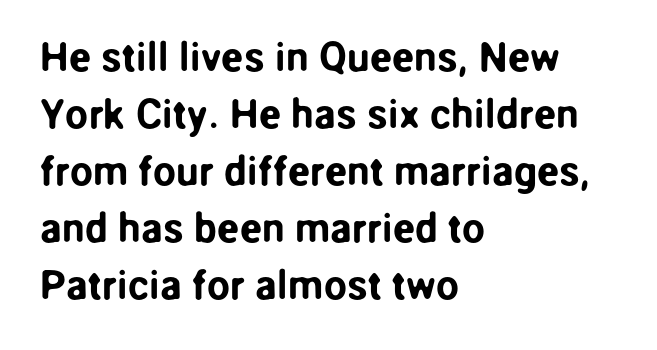
The space directly below the letters is spotless. Tracking here is standard; glyphs follow each other at the usual distance. Style check: upright. The text was rendered using a sans face with plain stroke endings. The face used here is proportionally spaced, like ordinary book or web type.
